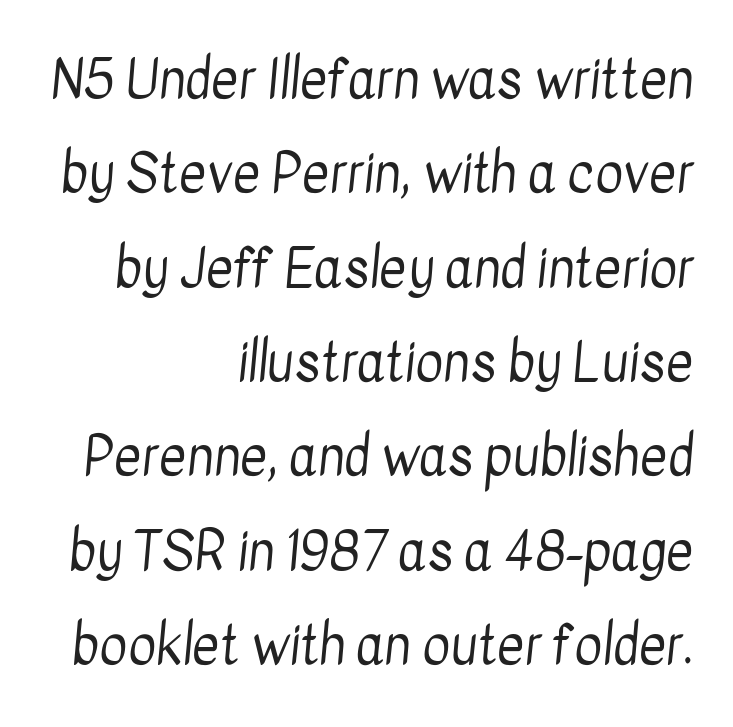
The image shows 53 px regular-weight, condensed sans-serif type; set right-aligned, line spacing 1.78x, normal letter spacing, not underlined; low stroke contrast and a medium x-height.
